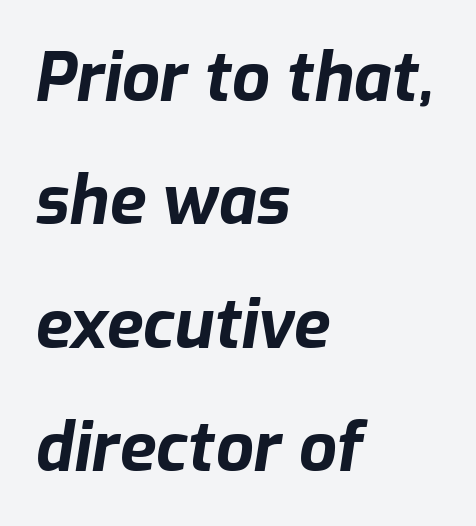
{"italic": "yes", "lean": "right", "slant_degrees": 9, "bold": "yes", "weight": "bold", "width": "normal", "stroke_contrast": "low", "x_height": "medium", "monospaced": "no", "underline": "no", "align": "left", "line_spacing_ratio": 1.84, "letter_spacing": "normal", "letter_spacing_em": 0.0, "glyph_px": 67}
